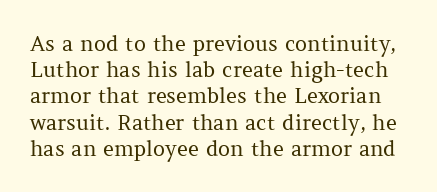
{"italic": "no", "bold": "no", "underline": "no", "line_spacing": "normal", "line_spacing_ratio": 1.25, "letter_spacing": "normal", "letter_spacing_em": 0.0, "glyph_px": 21}
